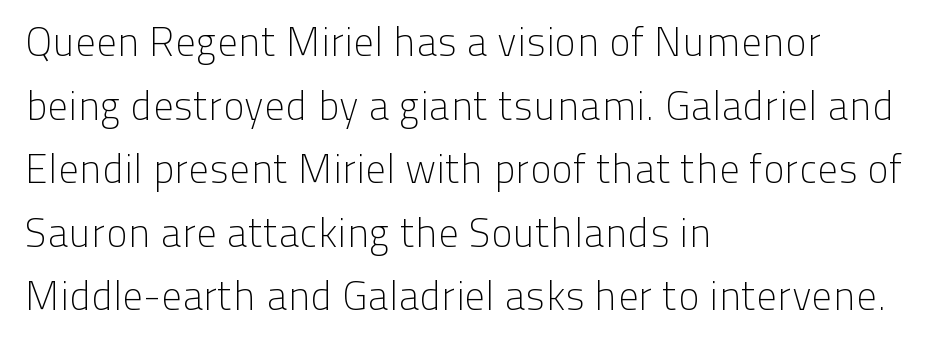
The image shows 41 px light sans-serif type, upright; set left-aligned, normal line spacing (1.55x), normal letter spacing, not underlined; low stroke contrast and a medium x-height.
